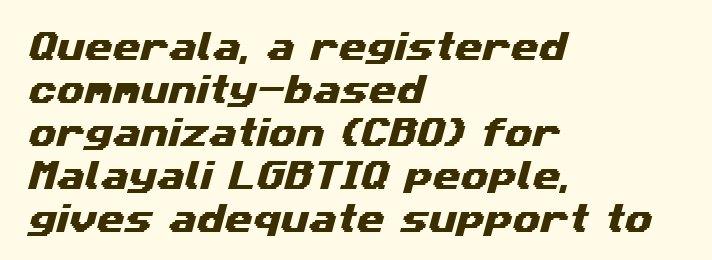
The image shows 32 px wide sans-serif type; set left-aligned, normal line spacing (1.34x), normal letter spacing, not underlined; medium stroke contrast and a medium x-height.
